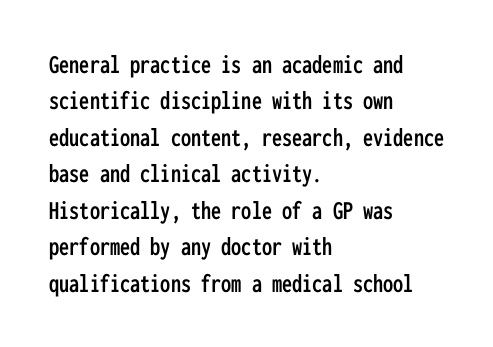
{"italic": "no", "underline": "no", "align": "left", "line_spacing": "normal", "line_spacing_ratio": 1.35, "letter_spacing": "normal", "letter_spacing_em": 0.0, "glyph_px": 27}
